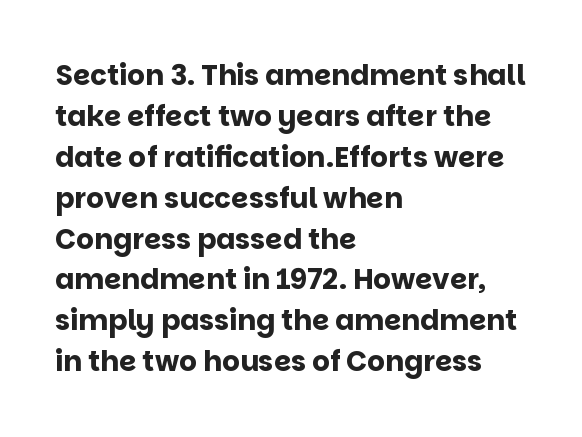
Leading matches the norm, producing a regular column. This is the regular roman posture of the typeface. Serif or sans? Sans — the stroke terminals are bare. Do the characters align in a grid? No, the font is proportional. The space beneath each line is pristine and unruled. There is no visible air inserted between adjacent glyphs.
